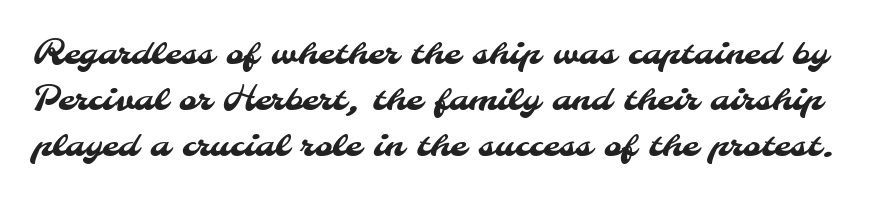
No word sits above an underline. Proportional: the letters do not fall into vertical columns. Compared with typical paragraphs, the rows here are spaced about the same. This is sans-serif lettering, the kind often seen on screens and signage.
